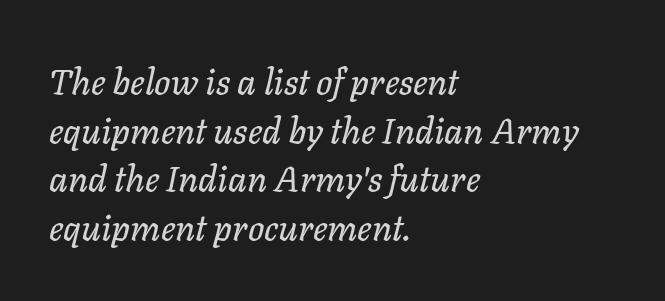
Q: Is the text italic (slanted)? A: Yes, it leans right by about 11 degrees.
Q: Is the text underlined? A: No.
Q: How is the paragraph aligned? A: Left-aligned.
Q: Is the spacing between letters normal or unusually wide? A: Normal.
Q: Is the spacing between lines tight, normal or loose? A: Normal.
Q: Width (condensed, normal, or wide)? A: Normal.
Q: Stroke contrast? A: Low.
Q: x-height? A: Medium.
Q: Monospaced? A: No.
